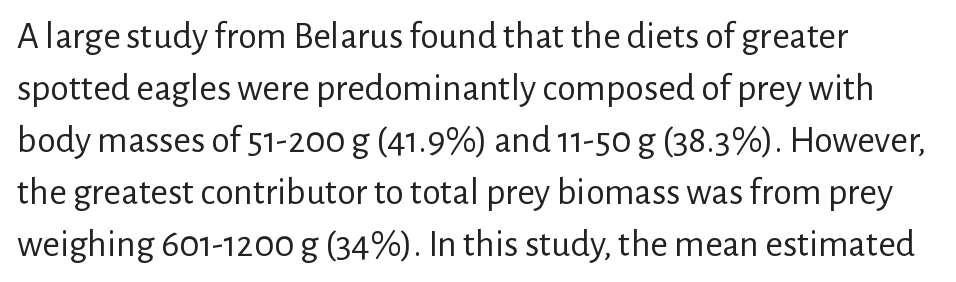
Between one letter and the next there's only the usual sliver of space. Serifs: no, the terminals of the letterforms are clean. Does the lettering tilt? It doesn't — this is upright. Summary of vertical rhythm: regular, with standard interline spacing.
